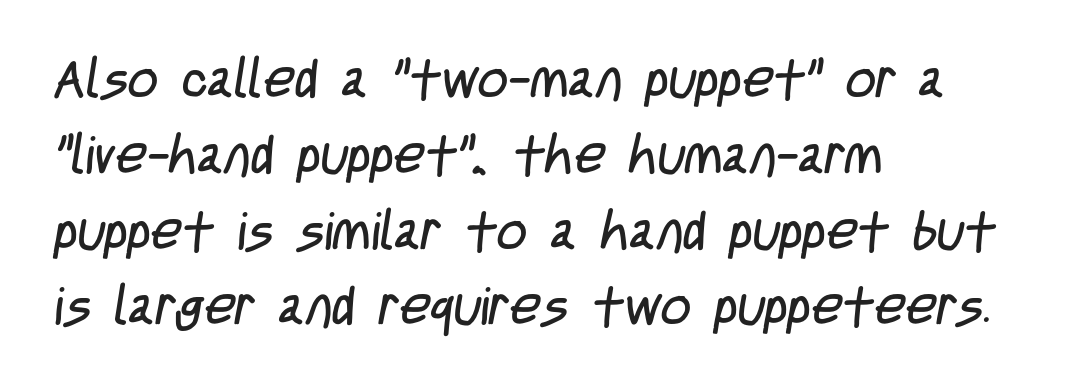
Note the varied advance widths — an 'i' is clearly narrower than an 'm'. Stem width sits at or under what a default text font uses. The letters sit at their default tracking, neither squeezed nor spread. The compositor pushed each line to the left boundary.
